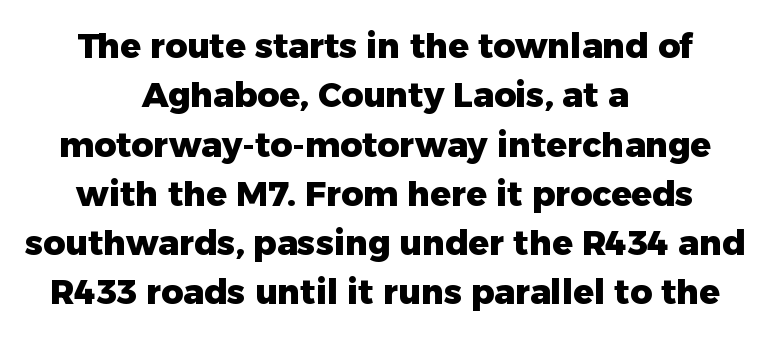
These lines are rendered in a variable-pitch font. Leading matches the norm, producing a regular column. Students, note that the glyphs here touch the page at normal intervals. Words float on clear page, feet unadorned. Italic: no, the glyphs are upright roman. Heavy-handed strokes throughout: this text is bold.
